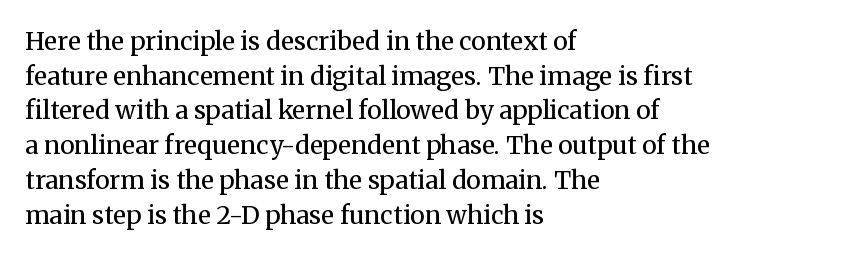
The letters stand straight up with perfectly vertical stems. The typesetter chose a ragged-right arrangement here. What's the leading like? Ordinary, nothing unusual. Nothing unusual about the tracking: characters are spaced as the font intends. Is the stroke heavy? The answer is a plain regular-or-lighter.
